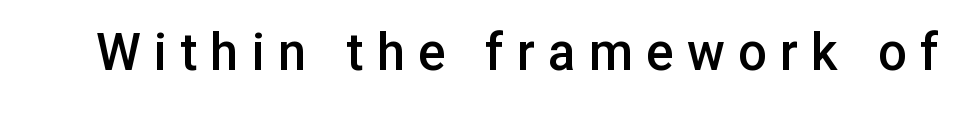
The image shows 51 px semibold sans-serif type, upright; set unusually wide letter spacing (+0.26 em), not underlined; low stroke contrast and a medium x-height.
